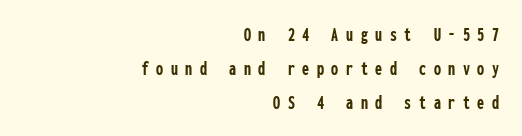
The image shows 20 px bold type, upright; set right-aligned, normal line spacing (1.7x), unusually wide letter spacing (+0.38 em), not underlined.
